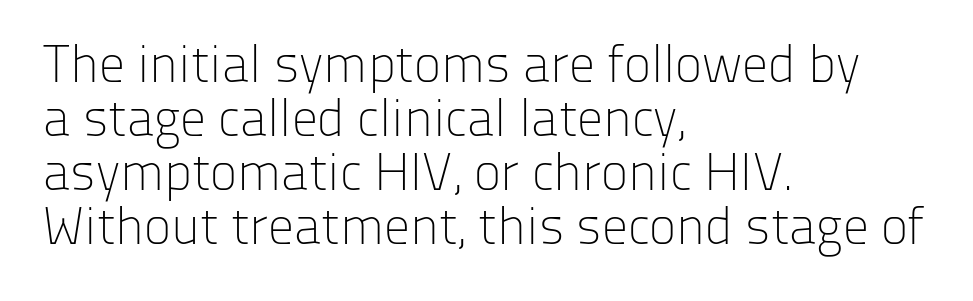
No heavy texture on the line: the type isn't bold. These lines are rendered in a variable-pitch font. The space directly below the letters is spotless. The type is set solid horizontally, with unmodified tracking. Stroke terminals: plain, sans-serif.
